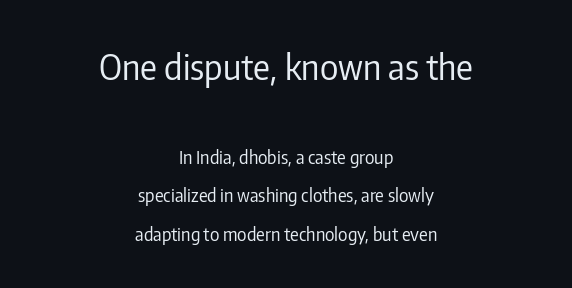
Grotesque or geometric, the face here clearly has no serifs. One-word summary of the alignment: center. Just letters on the line, the space beneath them empty. Italic: no, the glyphs are upright roman.
